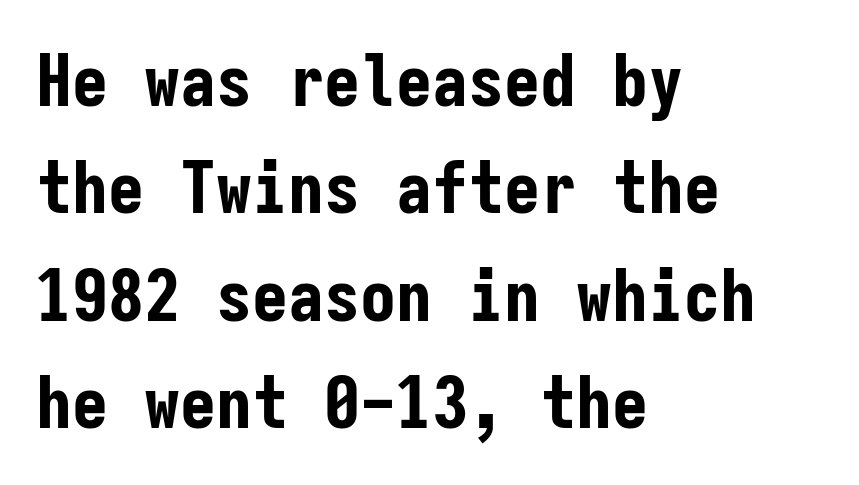
{"serif": "no", "italic": "no", "bold": "yes", "weight": "bold", "width": "condensed", "stroke_contrast": "low", "x_height": "medium", "monospaced": "yes", "underline": "no", "align": "left", "line_spacing": "normal", "line_spacing_ratio": 1.49, "letter_spacing": "normal", "letter_spacing_em": 0.0, "glyph_px": 72}
